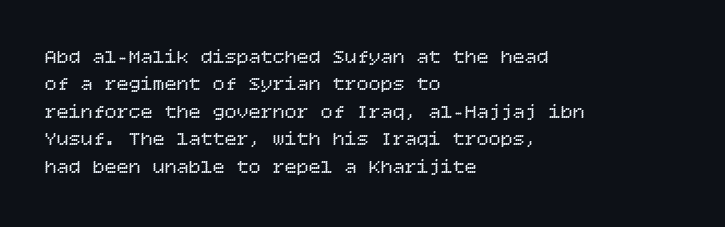
Caption: standard tracking, unaltered. Alignment: flush left. Line spacing here is normal. Weight: not bold — regular or lighter.
